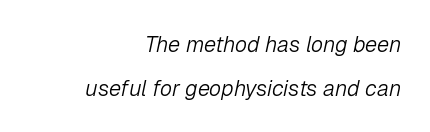
Standard letterfit; no display-style spreading of the glyphs. These lines are set flush right with a ragged left edge. The characters are drawn with everyday or finer stroke widths. Notice the wide empty band between every row — that's loose leading. Rule under the text: the space is simply empty.
